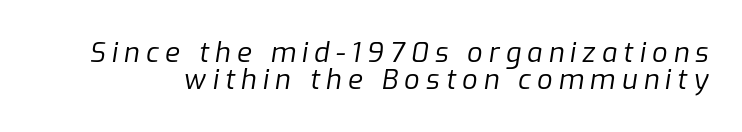
Would a proofreader flag this as italicized? Yes. Only glyphs here, with clear space below each row. This is not heavy type; no bold has been used. Line spacing here is tight.
